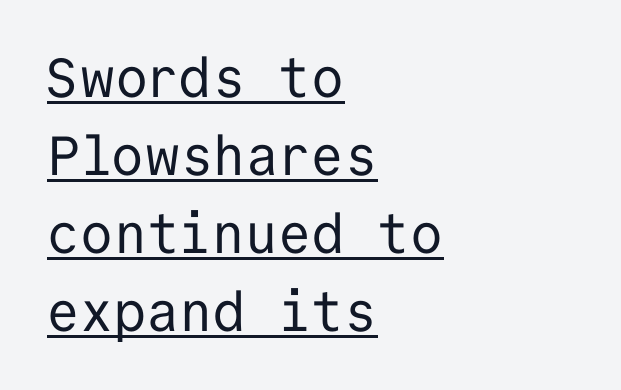
The strokes carry an ordinary text weight at most. What decoration does the sample have? An underline. Do the characters align in a grid? Yes, the font is monospaced. Spacing between characters is what you'd get straight out of the box. This is the regular roman posture of the typeface. The passage shown is typeset with a sans-serif family.
